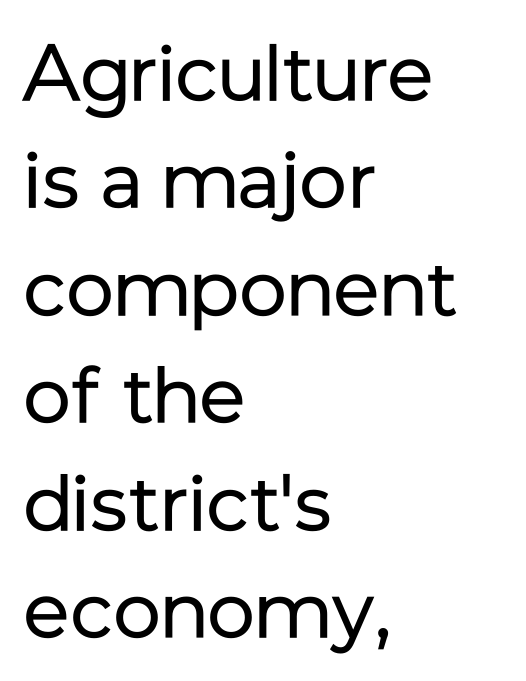
Q: Is the text bold? A: No.
Q: Is the text italic (slanted)? A: No, it is upright.
Q: Is the typeface a serif or a sans-serif typeface? A: Sans-serif.
Q: Is the text underlined? A: No.
Q: How is the paragraph aligned? A: Left-aligned.
Q: Is the spacing between letters normal or unusually wide? A: Normal.
Q: Is the spacing between lines tight, normal or loose? A: Normal.
Q: Width (condensed, normal, or wide)? A: Normal.
Q: Stroke contrast? A: Low.
Q: x-height? A: Medium.
Q: Monospaced? A: No.
